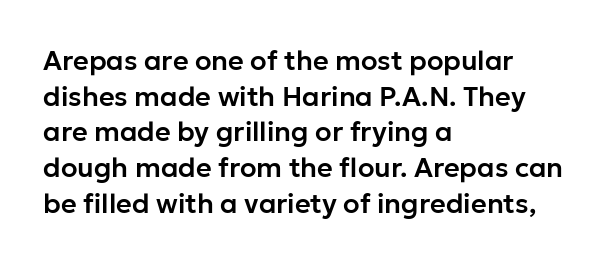
Line spacing here is normal. In terms of posture, this sample is upright. A bare baseline throughout the passage. Does the copy run flush right? No — it runs flush left. You could call the tracking neutral — neither tight nor loose.
